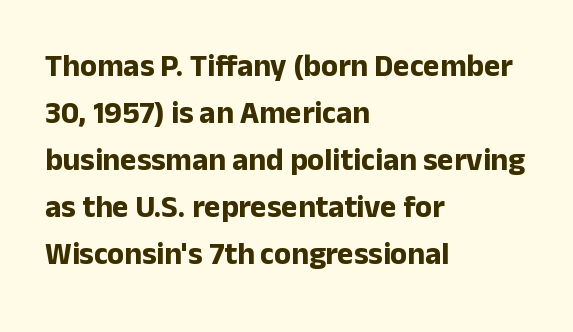
{"serif": "no", "italic": "no", "bold": "yes", "weight": "bold", "width": "normal", "stroke_contrast": "low", "x_height": "medium", "monospaced": "no", "underline": "no", "align": "left", "line_spacing": "normal", "line_spacing_ratio": 1.52, "letter_spacing": "normal", "letter_spacing_em": 0.0, "glyph_px": 31}
